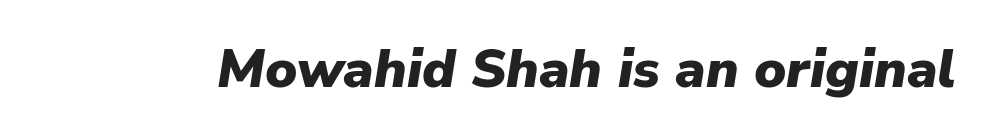
{"italic": "yes", "lean": "right", "slant_degrees": 9, "bold": "yes", "weight": "heavy", "width": "normal", "stroke_contrast": "low", "x_height": "medium", "monospaced": "no", "underline": "no", "letter_spacing": "normal", "letter_spacing_em": 0.0, "glyph_px": 54}
